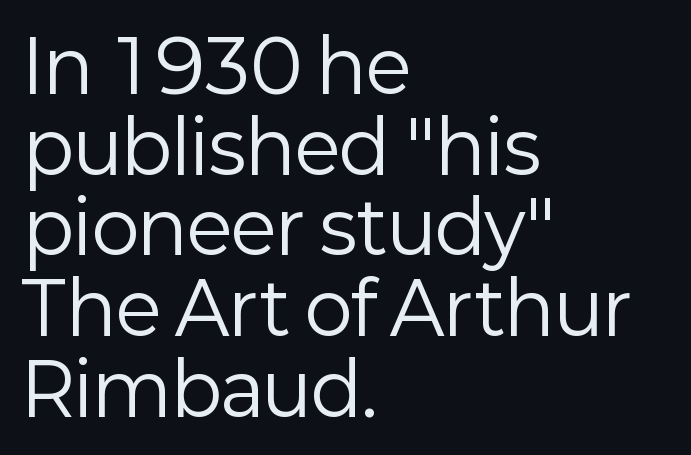
Nothing sits at the stroke ends, so this counts as sans-serif. Short note: letters normally spaced. In terms of posture, this sample is upright. Character widths vary here, with narrow letters taking less room than wide ones. The typeface has the unassuming heft of standard copy or less. Is the block centered? No — it sits flush against the left margin.
